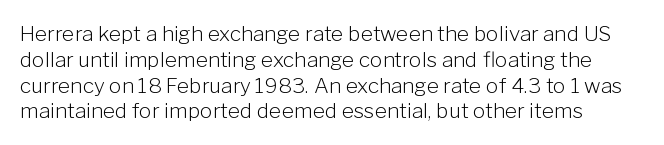
Q: Is the text bold? A: No.
Q: Is the text italic (slanted)? A: No, it is upright.
Q: Is the text underlined? A: No.
Q: Is the spacing between letters normal or unusually wide? A: Normal.
